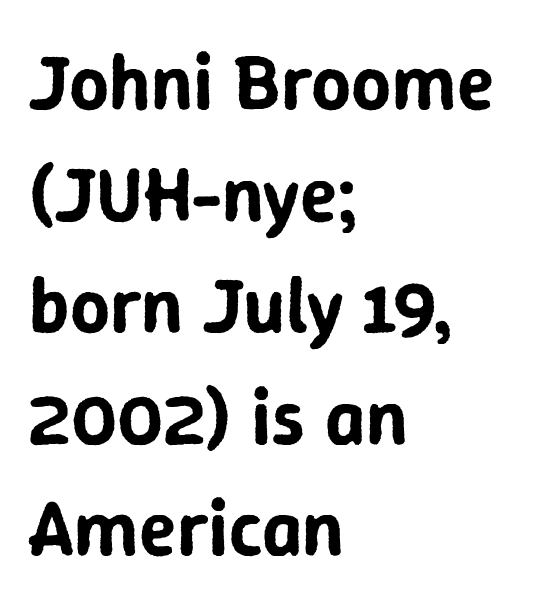
{"serif": "no", "italic": "no", "width": "normal", "stroke_contrast": "low", "x_height": "medium", "monospaced": "no", "underline": "no", "align": "left", "line_spacing": "normal", "line_spacing_ratio": 1.43, "letter_spacing": "normal", "letter_spacing_em": 0.0, "glyph_px": 78}
